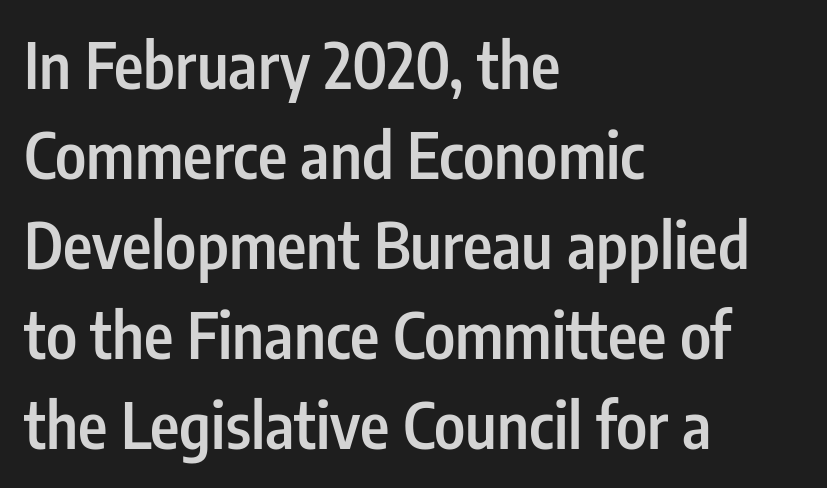
The image shows 63 px semibold, condensed sans-serif type, upright; set left-aligned, normal line spacing (1.43x), normal letter spacing, not underlined; low stroke contrast and a medium x-height.
